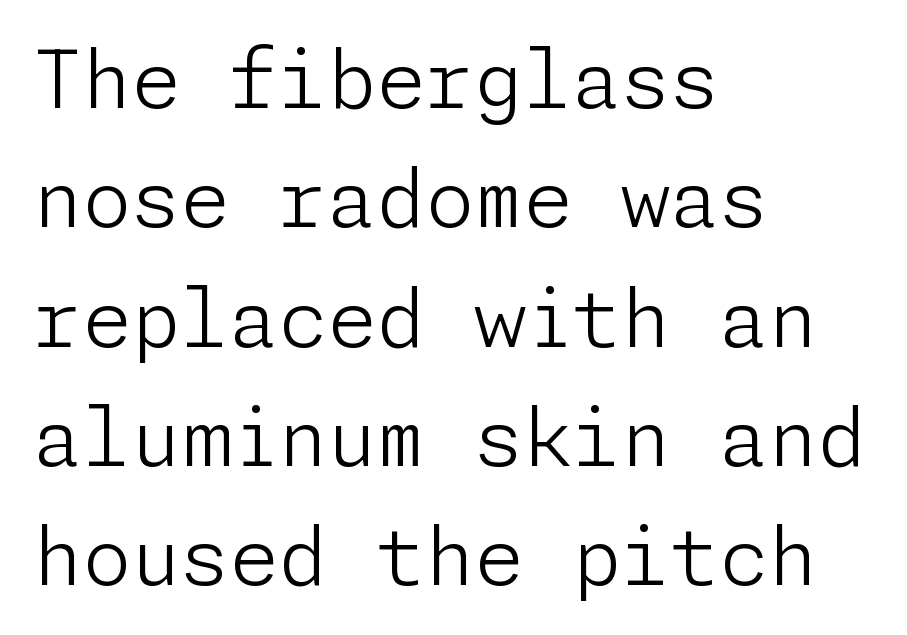
{"serif": "no", "italic": "no", "bold": "no", "weight": "light", "width": "normal", "stroke_contrast": "low", "x_height": "medium", "underline": "no", "align": "left", "line_spacing": "normal", "line_spacing_ratio": 1.51, "letter_spacing": "normal", "letter_spacing_em": 0.0, "glyph_px": 79}
